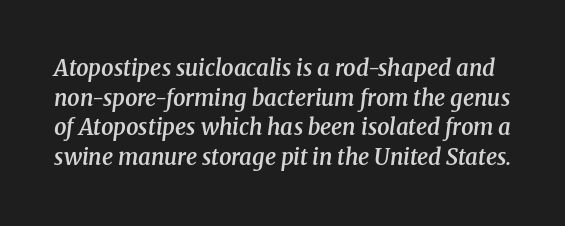
The image shows 22 px text type, italic (leaning right); set normal line spacing (1.35x), normal letter spacing, not underlined.
